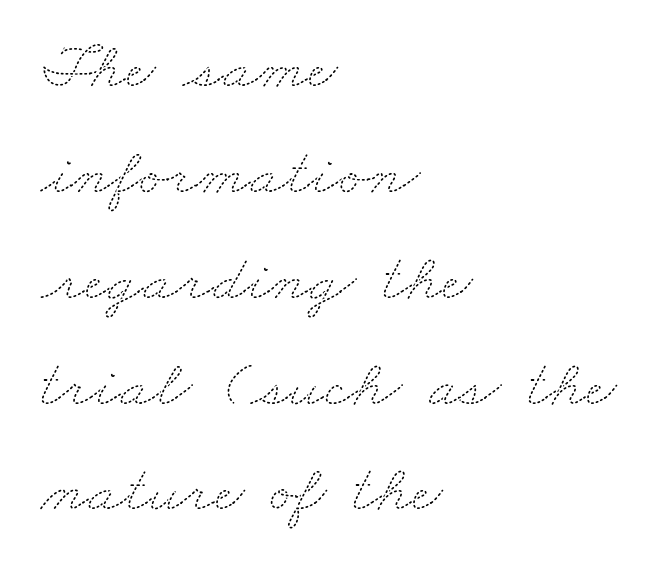
The image shows 67 px thin, wide type; set left-aligned, normal line spacing (1.58x), normal letter spacing, not underlined; medium stroke contrast and a small x-height.
